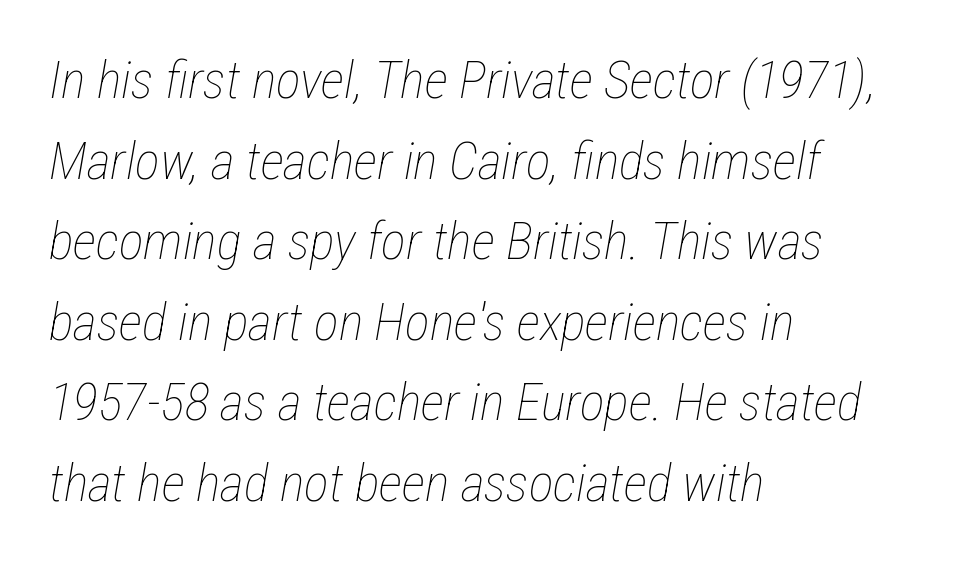
Q: Is the text bold? A: No.
Q: Is the text italic (slanted)? A: Yes, it leans right by about 12 degrees.
Q: Is the text underlined? A: No.
Q: How is the paragraph aligned? A: Left-aligned.
Q: Is the spacing between letters normal or unusually wide? A: Normal.
Q: Is the spacing between lines tight, normal or loose? A: Normal.
Q: Width (condensed, normal, or wide)? A: Condensed.
Q: Stroke contrast? A: Low.
Q: x-height? A: Medium.
Q: Monospaced? A: No.
